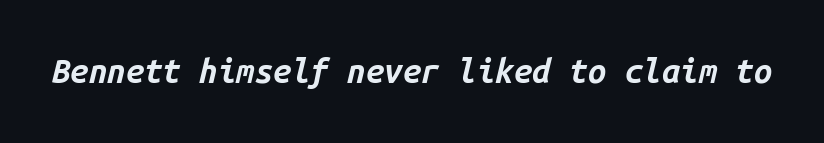
{"italic": "yes", "lean": "right", "slant_degrees": 14, "bold": "yes", "weight": "bold", "width": "normal", "stroke_contrast": "low", "x_height": "medium", "monospaced": "yes", "underline": "no", "letter_spacing": "normal", "letter_spacing_em": 0.0, "glyph_px": 33}
